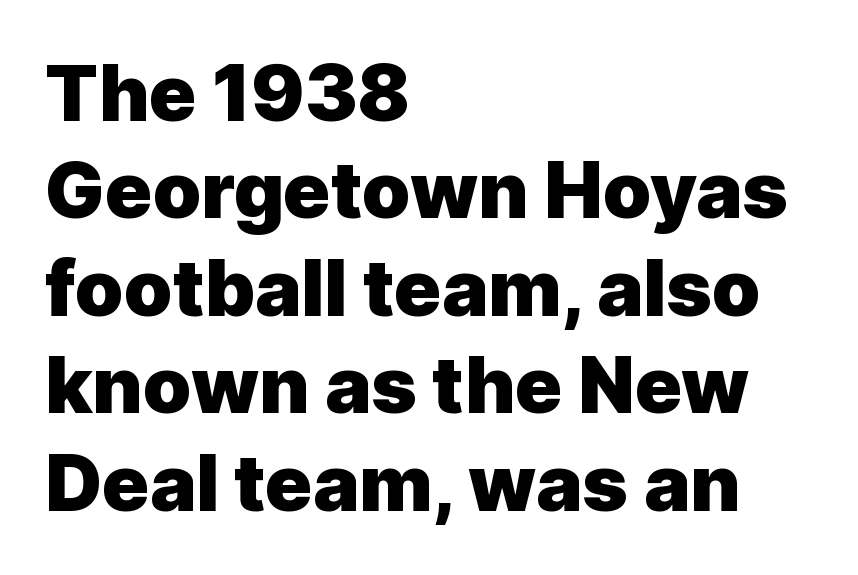
How heavy is the stroke? Heavy — this is a bold. The typesetter chose a ragged-right arrangement here. A typesetter would call this leading conventional body-copy spacing. Note the varied advance widths — an 'i' is clearly narrower than an 'm'. The strip under each line holds only bare page. Every character sits straight up, as roman type does.
